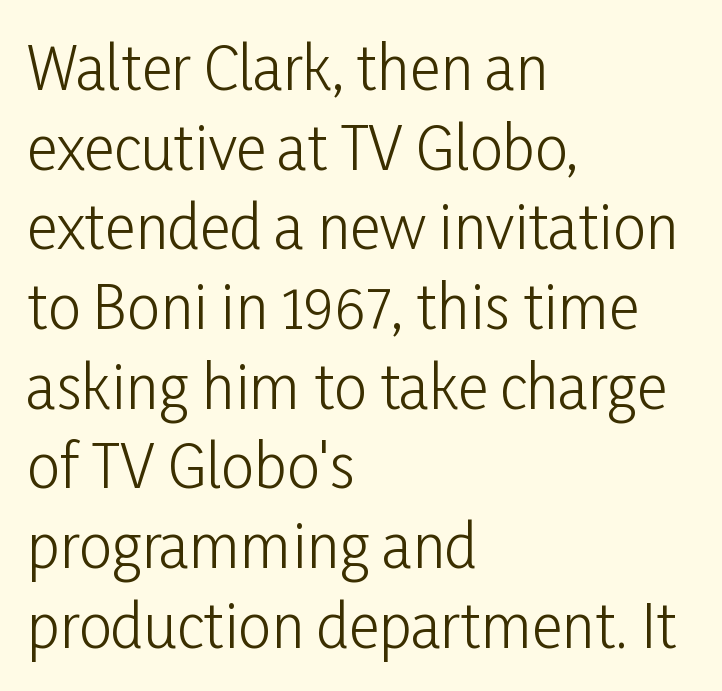
Q: Is the text bold? A: No.
Q: Is the text italic (slanted)? A: No, it is upright.
Q: Is the typeface a serif or a sans-serif typeface? A: Sans-serif.
Q: Is the text underlined? A: No.
Q: How is the paragraph aligned? A: Left-aligned.
Q: Is the spacing between letters normal or unusually wide? A: Normal.
Q: Is the spacing between lines tight, normal or loose? A: Normal.
Q: Width (condensed, normal, or wide)? A: Condensed.
Q: Stroke contrast? A: Low.
Q: x-height? A: Medium.
Q: Monospaced? A: No.
